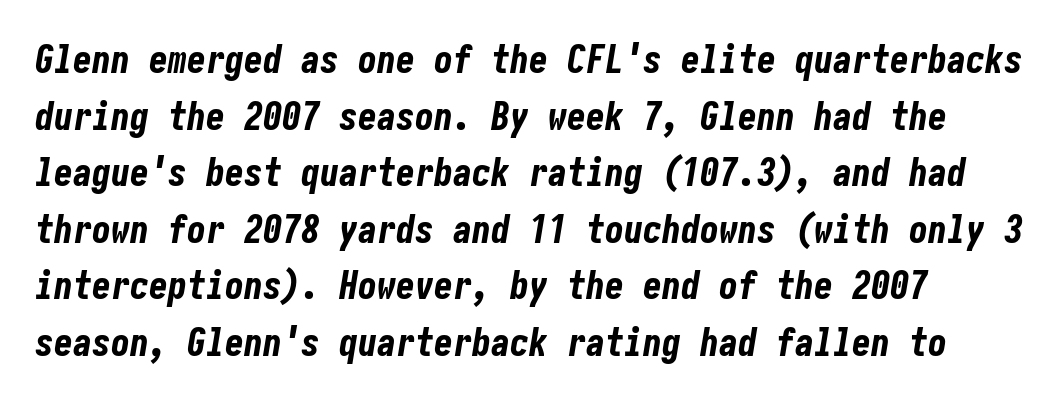
{"italic": "yes", "lean": "right", "slant_degrees": 10, "bold": "yes", "weight": "bold", "width": "condensed", "stroke_contrast": "low", "x_height": "medium", "underline": "no", "line_spacing": "normal", "line_spacing_ratio": 1.49, "letter_spacing": "normal", "letter_spacing_em": 0.0, "glyph_px": 38}
